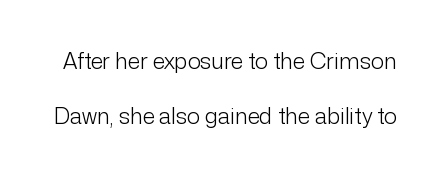
Q: Is the text bold? A: No.
Q: Is the text italic (slanted)? A: No, it is upright.
Q: Is the text underlined? A: No.
Q: Is the spacing between letters normal or unusually wide? A: Normal.
Q: Is the spacing between lines tight, normal or loose? A: Loose.
